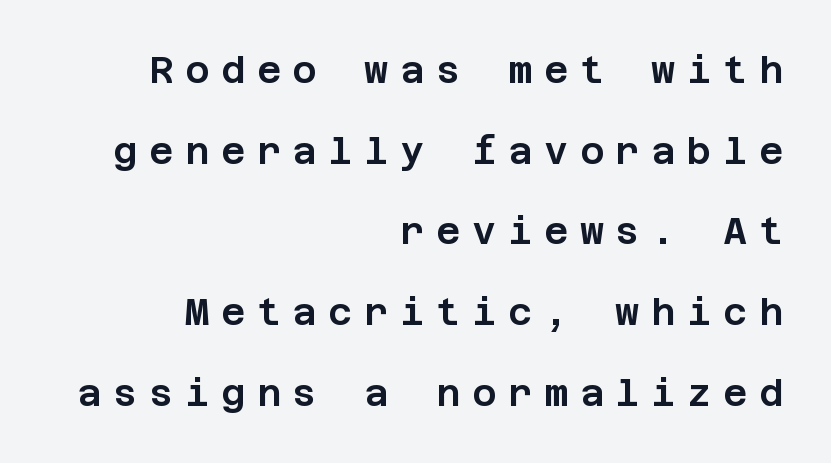
The image shows 37 px sans-serif type, upright; set right-aligned, loose line spacing (2.18x), unusually wide letter spacing (+0.32 em), not underlined; low stroke contrast and a large x-height.
